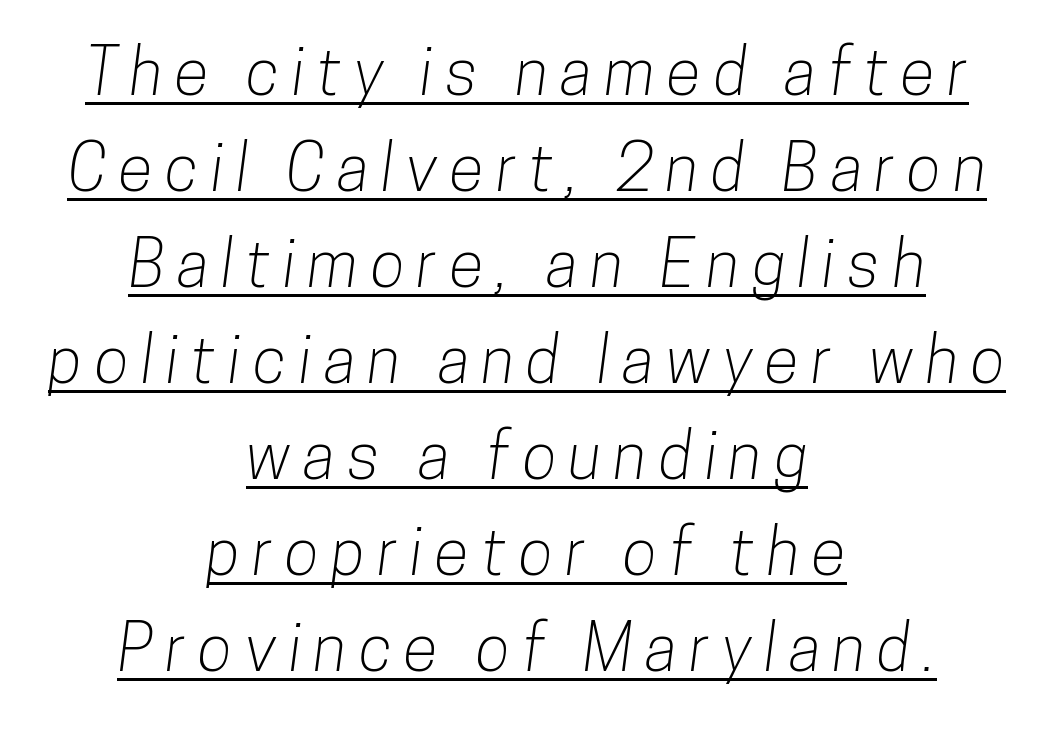
The image shows 64 px condensed sans-serif type; set centered, normal line spacing (1.5x), underlined; low stroke contrast and a medium x-height.
